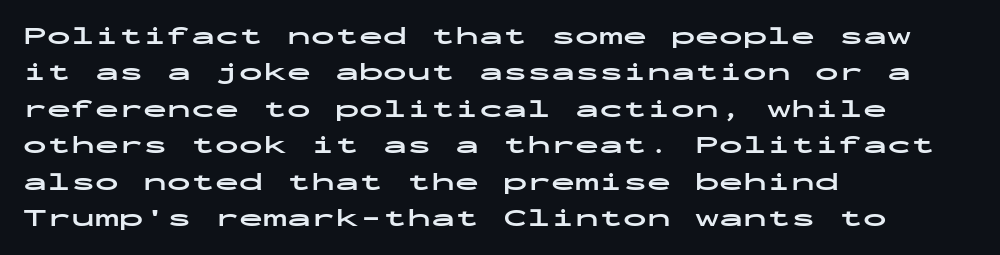
The image shows 24 px bold type, upright; set left-aligned, normal line spacing (1.52x), normal letter spacing, not underlined.
